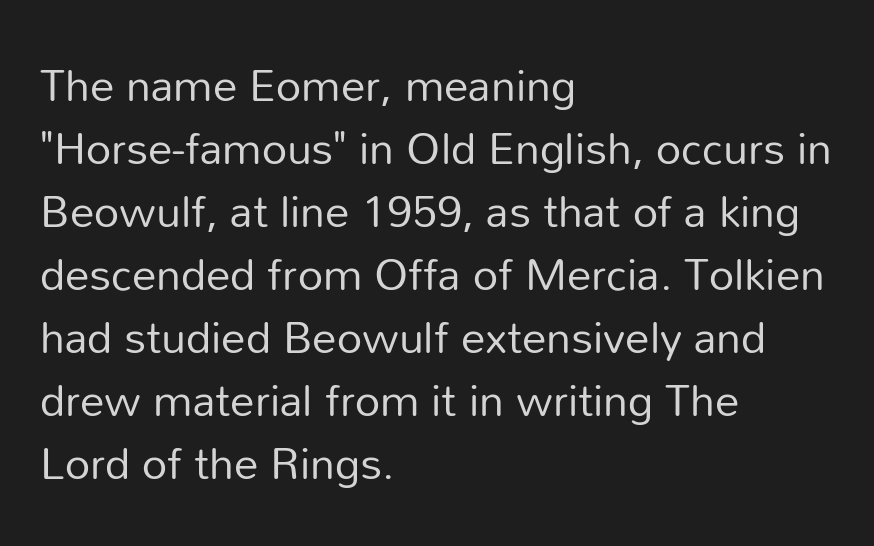
{"serif": "no", "italic": "no", "bold": "no", "weight": "regular", "width": "normal", "stroke_contrast": "low", "x_height": "medium", "monospaced": "no", "underline": "no", "align": "left", "line_spacing": "normal", "line_spacing_ratio": 1.43, "letter_spacing": "normal", "letter_spacing_em": 0.0, "glyph_px": 44}
